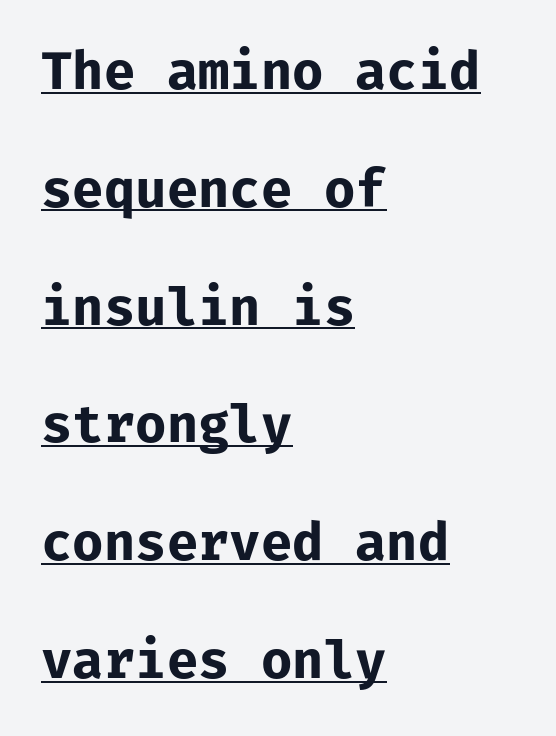
The typography opts for an upright posture over an oblique one. As a designer I'd log this as weight 700, bold. The typeface chosen for these lines omits serifs. Students, observe the line beneath the letters — that is underlining.
